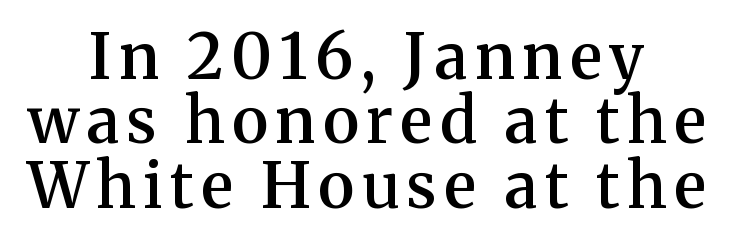
{"serif": "yes", "italic": "no", "bold": "semi", "weight": "semibold", "width": "normal", "stroke_contrast": "medium", "x_height": "medium", "monospaced": "no", "underline": "no", "align": "center", "line_spacing": "tight", "line_spacing_ratio": 1.02, "glyph_px": 63}
